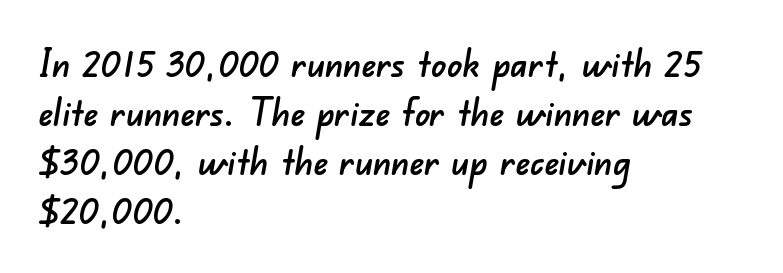
Q: Is the typeface a serif or a sans-serif typeface? A: Sans-serif.
Q: Is the text underlined? A: No.
Q: How is the paragraph aligned? A: Left-aligned.
Q: Is the spacing between letters normal or unusually wide? A: Normal.
Q: Is the spacing between lines tight, normal or loose? A: Normal.
Q: Width (condensed, normal, or wide)? A: Normal.
Q: Stroke contrast? A: Low.
Q: x-height? A: Small.
Q: Monospaced? A: No.
